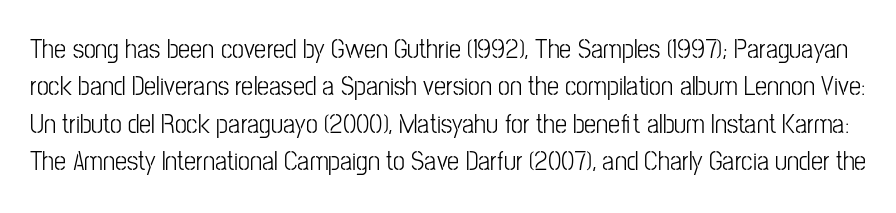
Q: Is the text italic (slanted)? A: No, it is upright.
Q: Is the text underlined? A: No.
Q: Is the spacing between letters normal or unusually wide? A: Normal.
Q: Is the spacing between lines tight, normal or loose? A: Normal.
